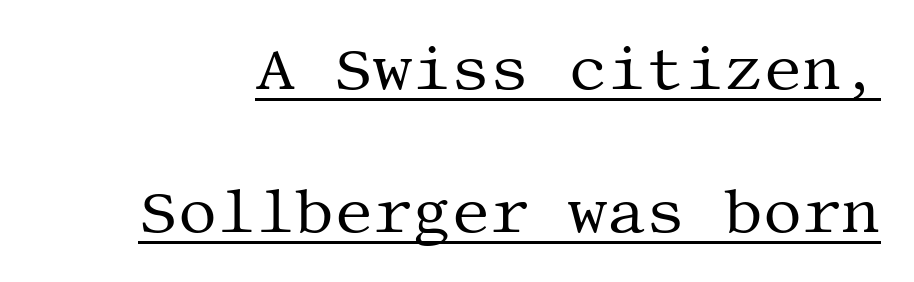
Heft: none added — not bold. The words here are underlined. Default kerning and tracking; the words read as compact shapes. Little horizontal feet cap the strokes, marking this as serif type.
